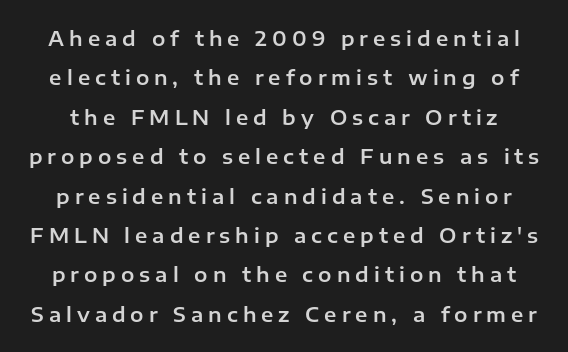
The image shows 20 px text type, upright; set loose line spacing (1.97x), unusually wide letter spacing (+0.25 em), not underlined.
